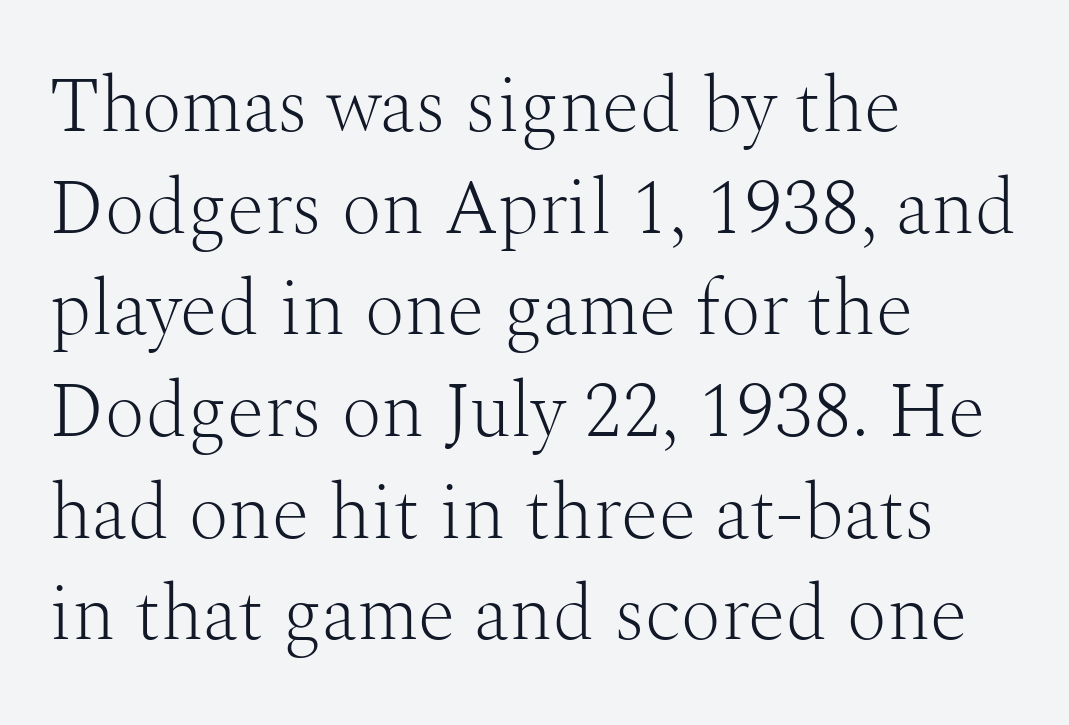
{"serif": "yes", "italic": "no", "bold": "no", "weight": "light", "width": "normal", "stroke_contrast": "medium", "x_height": "medium", "monospaced": "no", "underline": "no", "align": "left", "line_spacing": "normal", "line_spacing_ratio": 1.32, "letter_spacing": "normal", "letter_spacing_em": 0.0, "glyph_px": 77}
